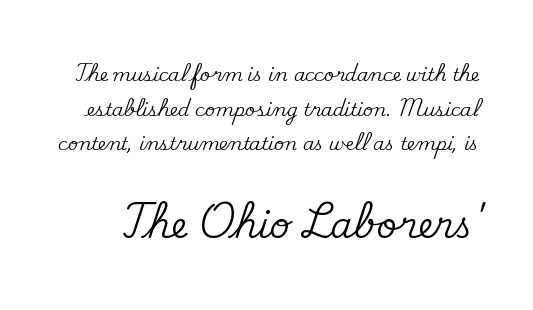
The image shows 35 px text type; set loose line spacing (1.92x), normal letter spacing, not underlined; the second (bottom) block is 1.94x larger; medium stroke contrast and a small x-height.
